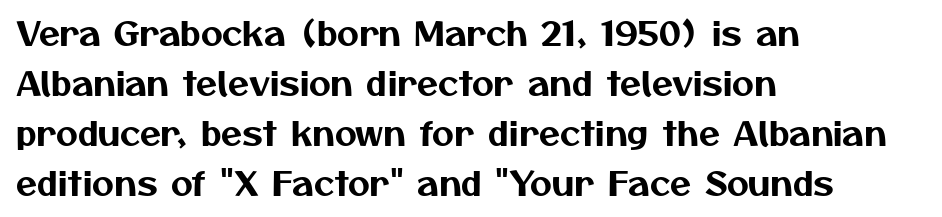
Horizontally, the lines are justified to the leading edge only. Does the type have serifs? No, each stem ends abruptly. Is this a fixed-width face? No — the glyphs have proportional, varying widths. The rendering uses a moderate line-height, typical for paragraphs.
